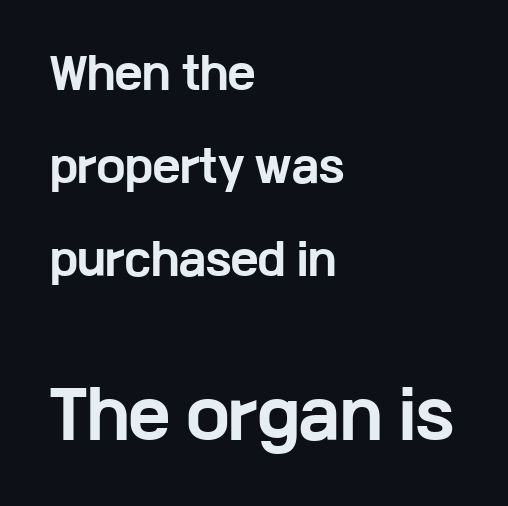
{"serif": "no", "italic": "no", "bold": "yes", "weight": "bold", "width": "wide", "stroke_contrast": "low", "x_height": "medium", "monospaced": "no", "underline": "no", "align": "left", "line_spacing": "loose", "line_spacing_ratio": 2.22, "letter_spacing": "normal", "letter_spacing_em": 0.0, "larger_block": "second", "size_ratio": 1.5, "glyph_px": 63}
